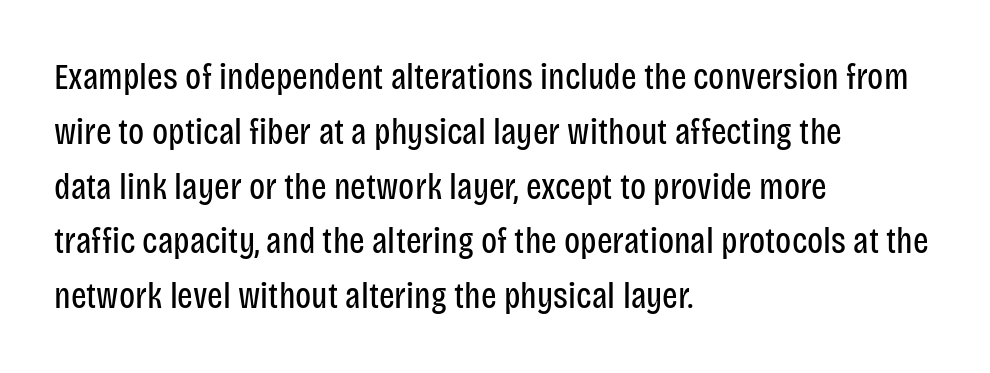
The image shows 37 px regular-weight, condensed sans-serif type, upright; set left-aligned, normal line spacing (1.48x), normal letter spacing, not underlined; low stroke contrast and a large x-height.
